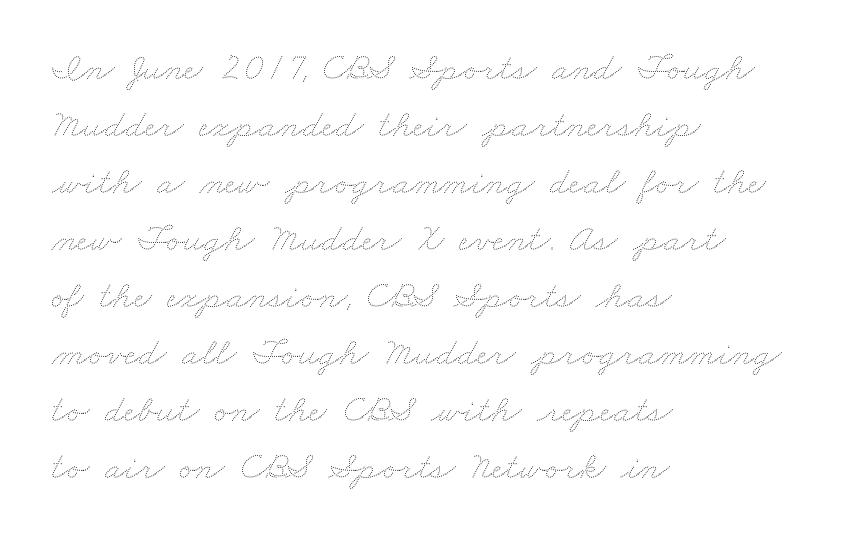
{"bold": "no", "weight": "thin", "width": "wide", "stroke_contrast": "medium", "x_height": "small", "monospaced": "no", "underline": "no", "align": "left", "line_spacing": "normal", "line_spacing_ratio": 1.46, "letter_spacing": "normal", "letter_spacing_em": 0.0, "glyph_px": 39}
